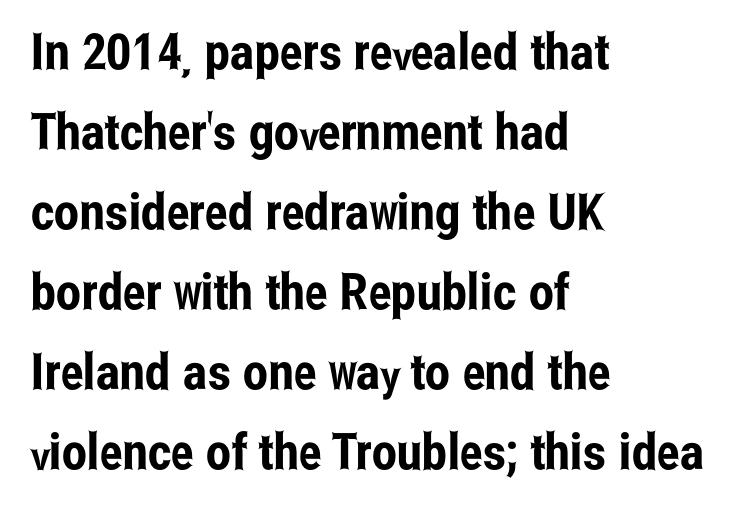
Italic: no, the glyphs are upright roman. The setting favours the left margin, as ordinary paragraphs usually do. The letterforms sit shoulder to shoulder at normal distance. The baseline area is clear. Line spacing here is normal.
